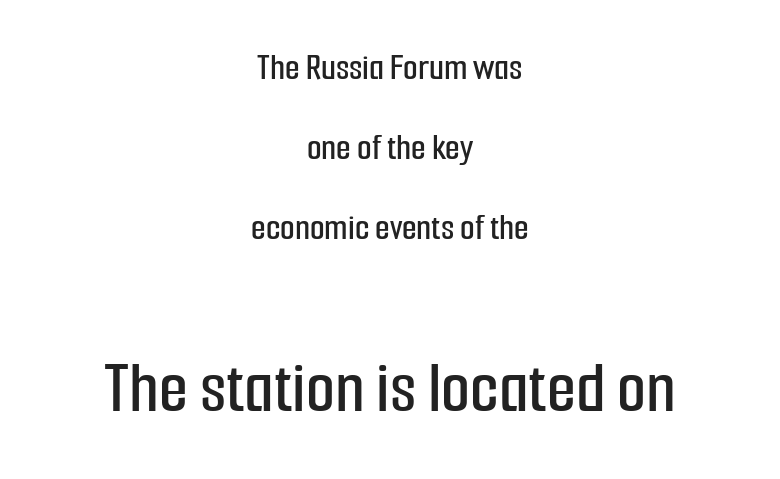
No italicization has been applied; the sample stays upright. This sample is center-justified, so both line endings float freely. There is no visible air inserted between adjacent glyphs. This rendering employs a face without finishing strokes, i.e., a sans-serif. Is this a fixed-width face? No — the glyphs have proportional, varying widths.
